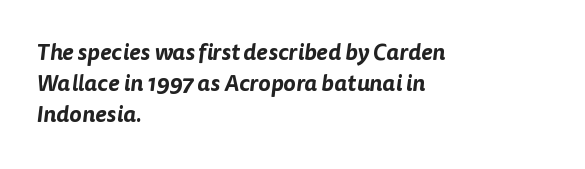
Q: Is the text underlined? A: No.
Q: How is the paragraph aligned? A: Left-aligned.
Q: Is the spacing between letters normal or unusually wide? A: Normal.
Q: Is the spacing between lines tight, normal or loose? A: Normal.
